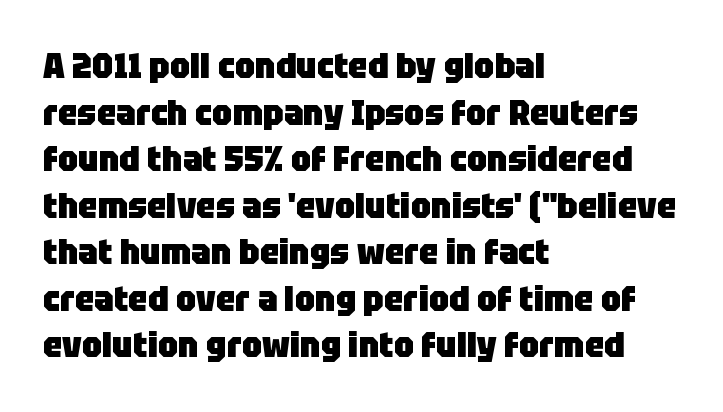
{"serif": "no", "italic": "no", "bold": "yes", "weight": "heavy", "width": "normal", "stroke_contrast": "low", "x_height": "large", "monospaced": "no", "underline": "no", "align": "left", "line_spacing": "normal", "line_spacing_ratio": 1.33, "letter_spacing": "normal", "letter_spacing_em": 0.0, "glyph_px": 35}
